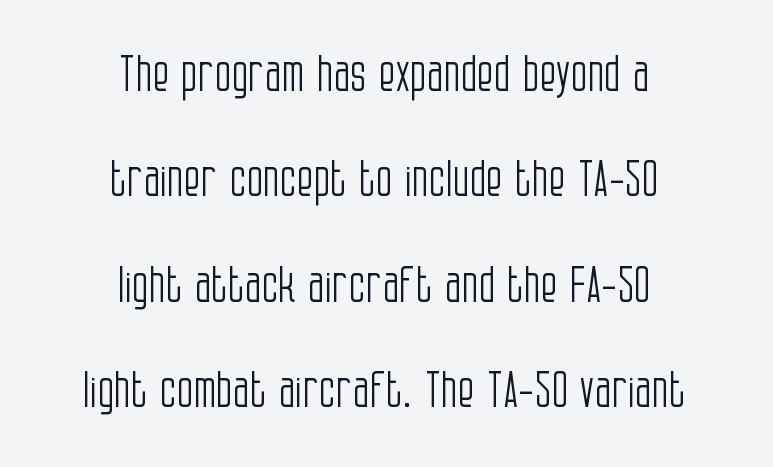
Q: Is the text bold? A: No.
Q: Is the text italic (slanted)? A: No, it is upright.
Q: Is the typeface a serif or a sans-serif typeface? A: Sans-serif.
Q: Is the text underlined? A: No.
Q: How is the paragraph aligned? A: Centered.
Q: Is the spacing between letters normal or unusually wide? A: Normal.
Q: Is the spacing between lines tight, normal or loose? A: Loose.
Q: Width (condensed, normal, or wide)? A: Condensed.
Q: Stroke contrast? A: Low.
Q: x-height? A: Large.
Q: Monospaced? A: No.
